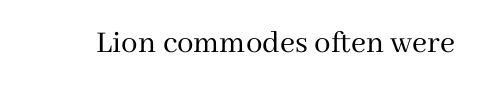
This sample uses plain, unmodified letter spacing. Old-style or modern, the face here clearly has serifs. The space beneath each line is pristine and unruled. A typesetter would call this proportional, since set widths differ per character. Do the letters lean? They stand straight. This reads as an unemphasized weight, regular at the heaviest.
